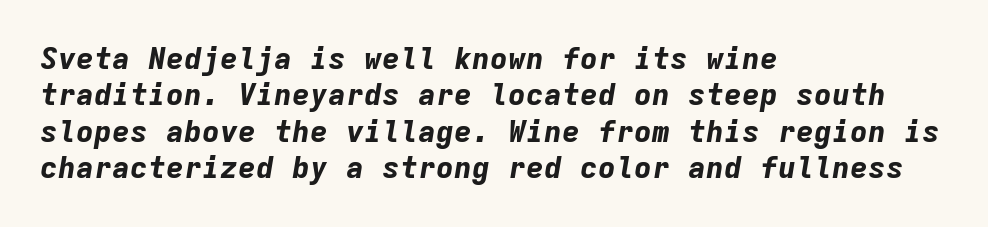
Q: Is the text bold? A: Yes.
Q: Is the text italic (slanted)? A: Yes, it leans right by about 9 degrees.
Q: Is the text underlined? A: No.
Q: How is the paragraph aligned? A: Left-aligned.
Q: Is the spacing between letters normal or unusually wide? A: Normal.
Q: Width (condensed, normal, or wide)? A: Normal.
Q: Stroke contrast? A: Low.
Q: x-height? A: Medium.
Q: Monospaced? A: Yes.
